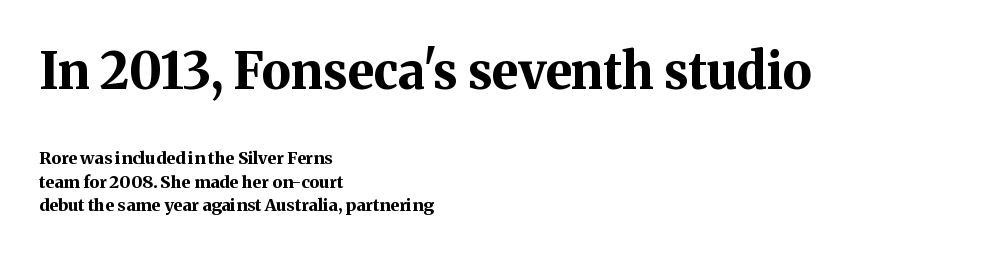
Between one letter and the next there's only the usual sliver of space. Each line starts at the same left margin while the right side varies. Leading matches the norm, producing a regular column. Bare-footed words on every line.
